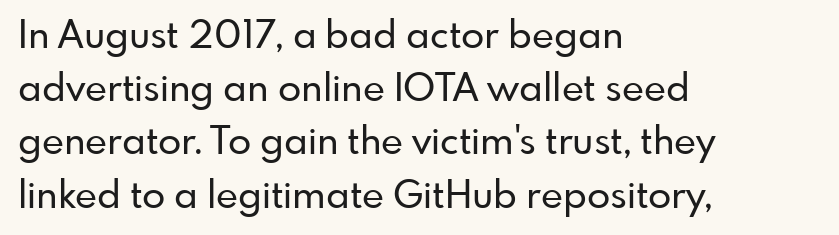
{"serif": "no", "italic": "no", "width": "normal", "stroke_contrast": "low", "x_height": "small", "monospaced": "no", "underline": "no", "align": "left", "line_spacing": "normal", "line_spacing_ratio": 1.4, "letter_spacing": "normal", "letter_spacing_em": 0.0, "glyph_px": 38}
